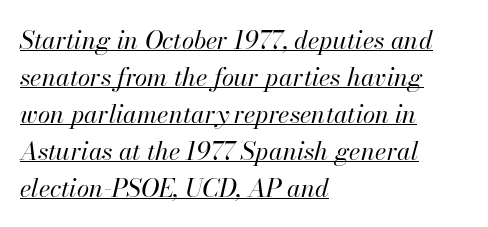
{"italic": "yes", "lean": "right", "slant_degrees": 13, "bold": "no", "underline": "yes", "align": "left", "line_spacing": "normal", "line_spacing_ratio": 1.48, "letter_spacing": "normal", "letter_spacing_em": 0.0, "glyph_px": 25}
